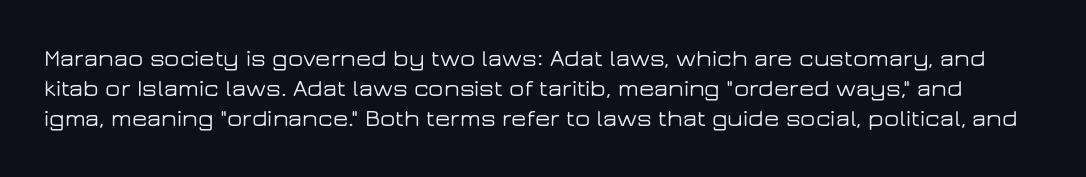
{"italic": "no", "underline": "no", "line_spacing_ratio": 1.2, "letter_spacing": "normal", "letter_spacing_em": 0.0, "glyph_px": 25}
